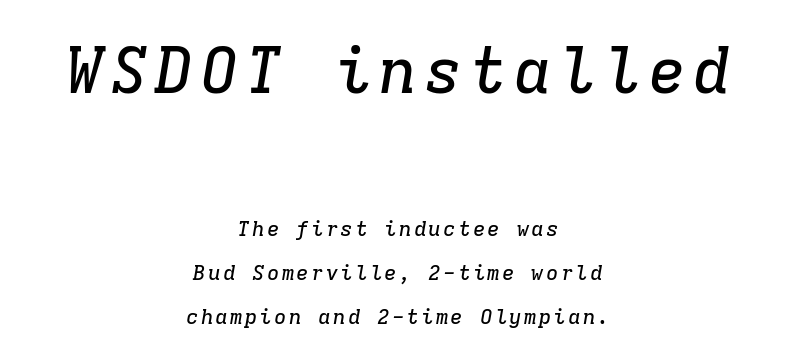
The more generous point size was reserved for the upper chunk. Every character sits at an angle, as italics do. Successive baselines arrive slowly, with a big drop between each. The lines are quadded center.
